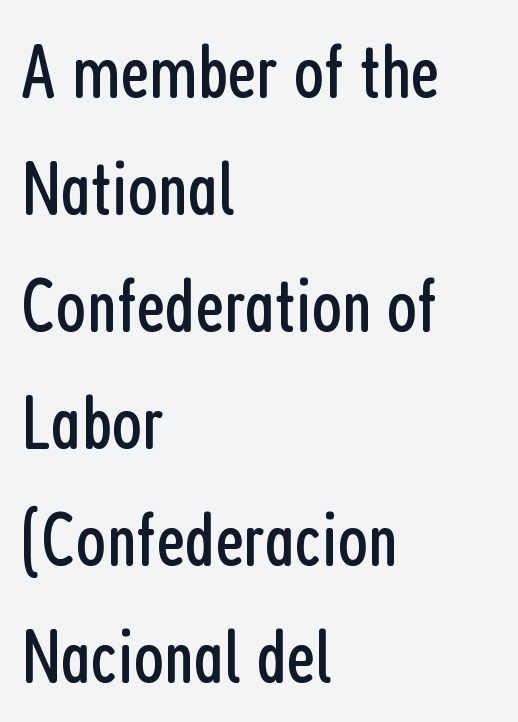
The image shows 78 px regular-weight, condensed sans-serif type, upright; set left-aligned, normal line spacing (1.5x), normal letter spacing, not underlined; low stroke contrast and a medium x-height.
